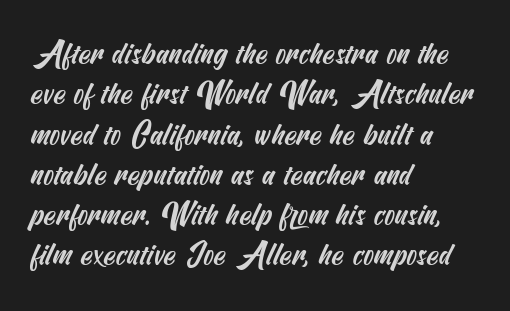
The setting favours the left margin, as ordinary paragraphs usually do. This sample uses a sans-serif face. Is there much room between lines? A standard amount, neither cramped nor airy. Descenders are the only things crossing below the line. Short note: letters normally spaced.
